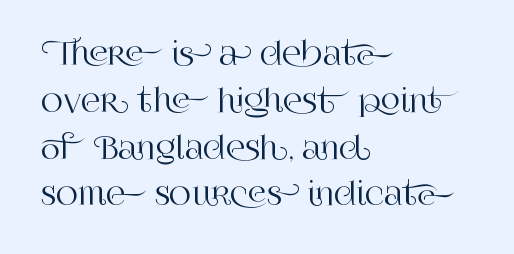
{"serif": "yes", "italic": "no", "width": "normal", "stroke_contrast": "high", "x_height": "large", "monospaced": "no", "underline": "no", "align": "left", "line_spacing": "normal", "line_spacing_ratio": 1.56, "letter_spacing": "normal", "letter_spacing_em": 0.0, "glyph_px": 30}
